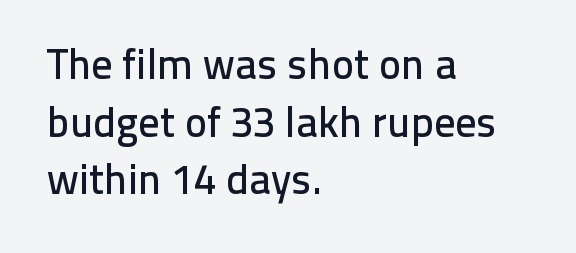
{"serif": "no", "italic": "no", "width": "normal", "stroke_contrast": "low", "x_height": "medium", "monospaced": "no", "underline": "no", "align": "left", "line_spacing": "normal", "line_spacing_ratio": 1.37, "letter_spacing": "normal", "letter_spacing_em": 0.0, "glyph_px": 42}
